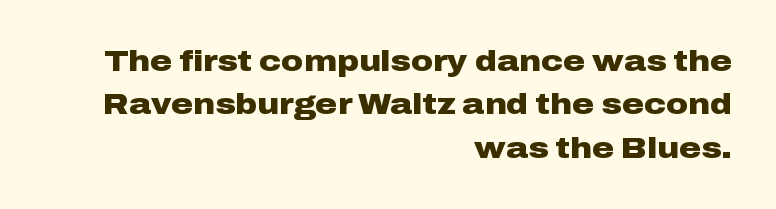
{"serif": "no", "italic": "no", "bold": "yes", "weight": "heavy", "width": "wide", "stroke_contrast": "low", "x_height": "medium", "monospaced": "no", "underline": "no", "align": "right", "line_spacing": "normal", "line_spacing_ratio": 1.45, "letter_spacing": "normal", "letter_spacing_em": 0.0, "glyph_px": 30}
